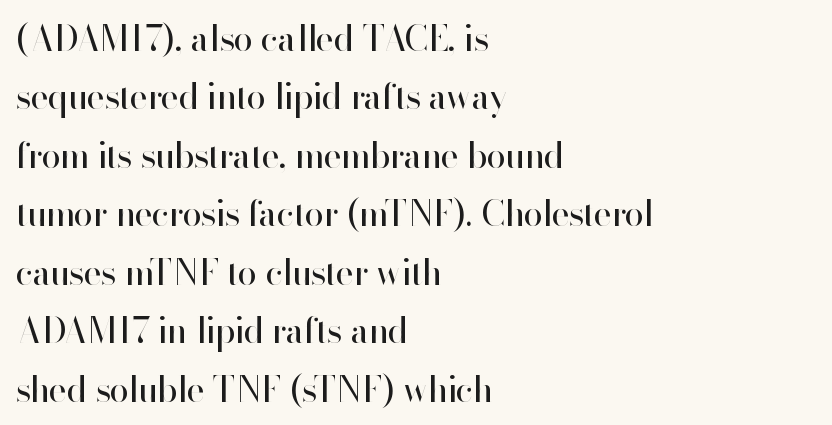
Q: Is the text bold? A: No.
Q: Is the text italic (slanted)? A: No, it is upright.
Q: Is the typeface a serif or a sans-serif typeface? A: Sans-serif.
Q: Is the text underlined? A: No.
Q: How is the paragraph aligned? A: Left-aligned.
Q: Is the spacing between letters normal or unusually wide? A: Normal.
Q: Is the spacing between lines tight, normal or loose? A: Normal.
Q: Width (condensed, normal, or wide)? A: Normal.
Q: Stroke contrast? A: High.
Q: x-height? A: Small.
Q: Monospaced? A: No.
